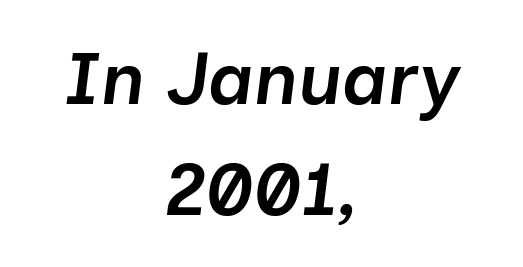
The image shows 74 px semibold type, italic (leaning right); set centered, normal line spacing (1.5x), normal letter spacing, not underlined; low stroke contrast and a medium x-height.
